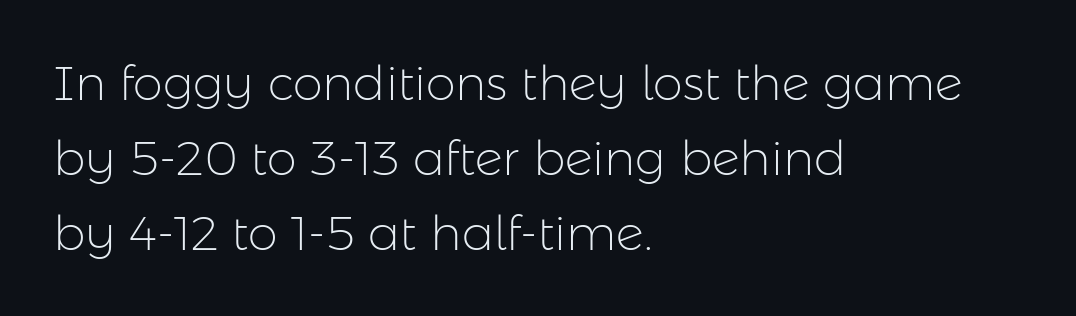
The image shows 48 px light sans-serif type, upright; set left-aligned, normal line spacing (1.56x), normal letter spacing, not underlined; low stroke contrast and a medium x-height.
